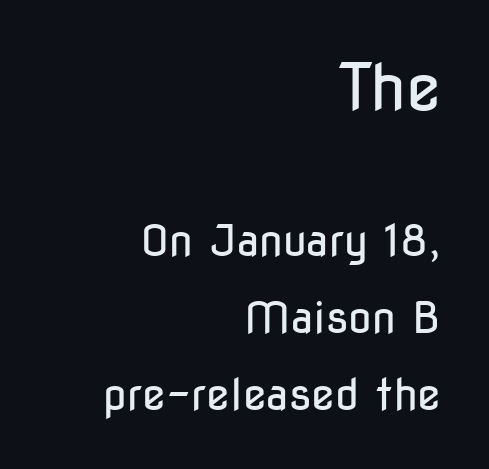
Q: Is the text bold? A: No.
Q: Is the text italic (slanted)? A: No, it is upright.
Q: Is the typeface a serif or a sans-serif typeface? A: Sans-serif.
Q: Is the text underlined? A: No.
Q: How is the paragraph aligned? A: Right-aligned.
Q: Is the spacing between letters normal or unusually wide? A: Normal.
Q: Which block of text is set in a larger size, the first (top) or the second (bottom)? A: The first (top) one.
Q: Width (condensed, normal, or wide)? A: Condensed.
Q: Stroke contrast? A: Low.
Q: x-height? A: Medium.
Q: Monospaced? A: No.
